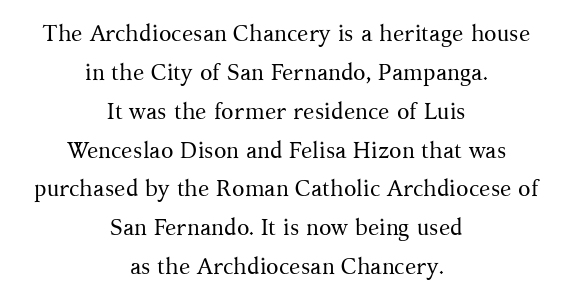
A typesetter would call this zero additional tracking. Descenders hang freely into open space. Weight: in the light-to-regular range. The type sits square on the baseline with zero lean. Evenly set lines give the paragraph a standard silhouette. These lines are centered, leaving both edges ragged.
